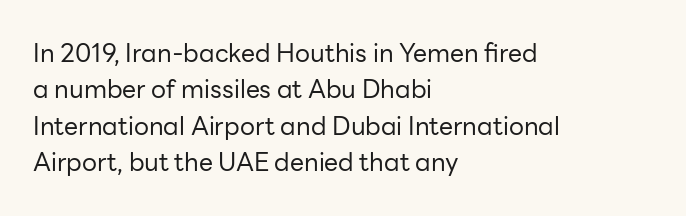
{"italic": "no", "bold": "no", "underline": "no", "align": "left", "line_spacing": "normal", "line_spacing_ratio": 1.46, "letter_spacing": "normal", "letter_spacing_em": 0.0, "glyph_px": 25}
